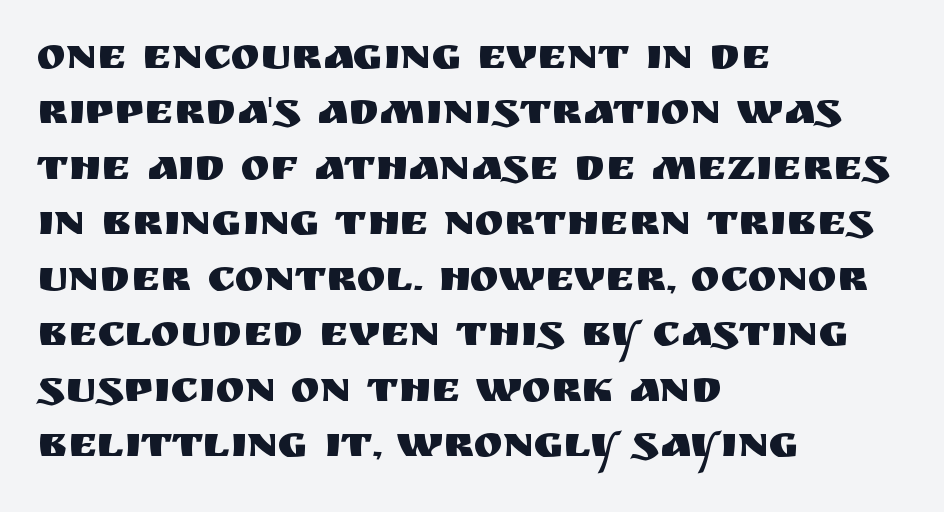
The image shows 44 px sans-serif type, upright; set left-aligned, normal line spacing (1.26x), normal letter spacing, not underlined; medium stroke contrast and a large x-height.
